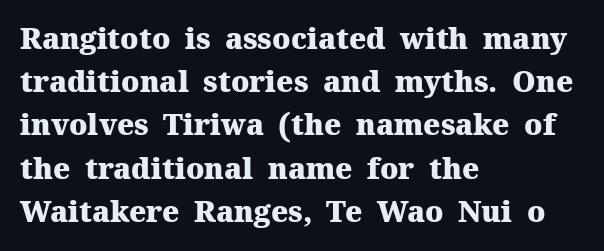
Q: Is the text bold? A: Yes.
Q: Is the text italic (slanted)? A: No, it is upright.
Q: Is the typeface a serif or a sans-serif typeface? A: Serif.
Q: Is the text underlined? A: No.
Q: How is the paragraph aligned? A: Left-aligned.
Q: Is the spacing between letters normal or unusually wide? A: Normal.
Q: Is the spacing between lines tight, normal or loose? A: Normal.
Q: Width (condensed, normal, or wide)? A: Normal.
Q: Stroke contrast? A: Medium.
Q: x-height? A: Medium.
Q: Monospaced? A: No.
